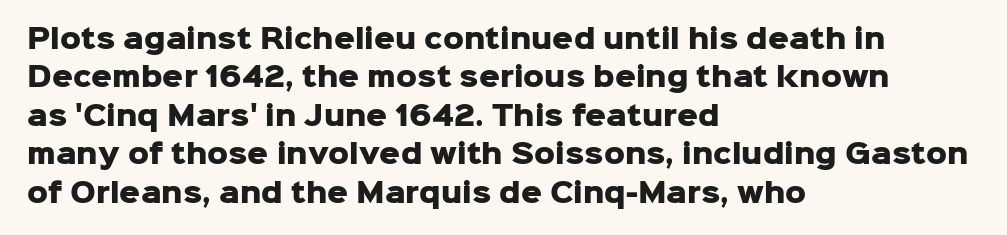
{"italic": "no", "bold": "yes", "underline": "no", "align": "left", "line_spacing": "normal", "line_spacing_ratio": 1.48, "letter_spacing": "normal", "letter_spacing_em": 0.0, "glyph_px": 26}
